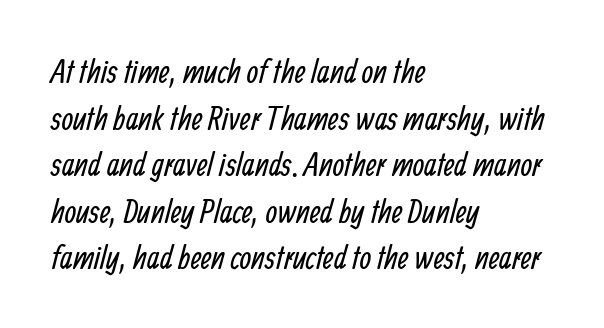
Horizontal bands of white between lines are of average thickness. Teacher's note: observe the even left margin — that is flush-left alignment. The typesetting does not lean heavy: it is not bold. Tracking here is standard; glyphs follow each other at the usual distance. The letters carry no serifs — their stems end cleanly without finishing strokes. You could not count columns in this text — the font is proportionally spaced.
